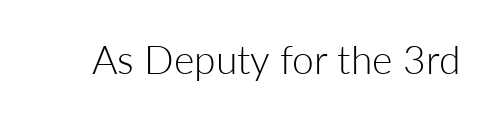
{"serif": "no", "italic": "no", "bold": "no", "weight": "light", "width": "normal", "stroke_contrast": "low", "x_height": "medium", "monospaced": "no", "underline": "no", "letter_spacing": "normal", "letter_spacing_em": 0.0, "glyph_px": 39}
